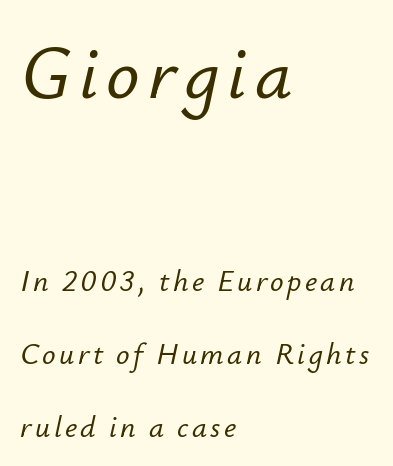
{"italic": "yes", "lean": "right", "slant_degrees": 12, "width": "normal", "stroke_contrast": "low", "x_height": "small", "monospaced": "no", "underline": "no", "align": "left", "line_spacing": "loose", "line_spacing_ratio": 2.43, "larger_block": "first", "size_ratio": 2.47, "glyph_px": 74}
